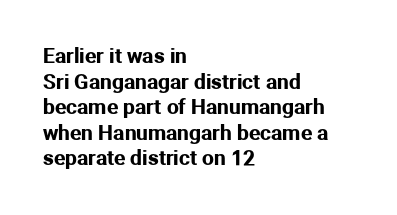
{"italic": "no", "underline": "no", "align": "left", "line_spacing_ratio": 1.22, "letter_spacing": "normal", "letter_spacing_em": 0.0, "glyph_px": 21}
